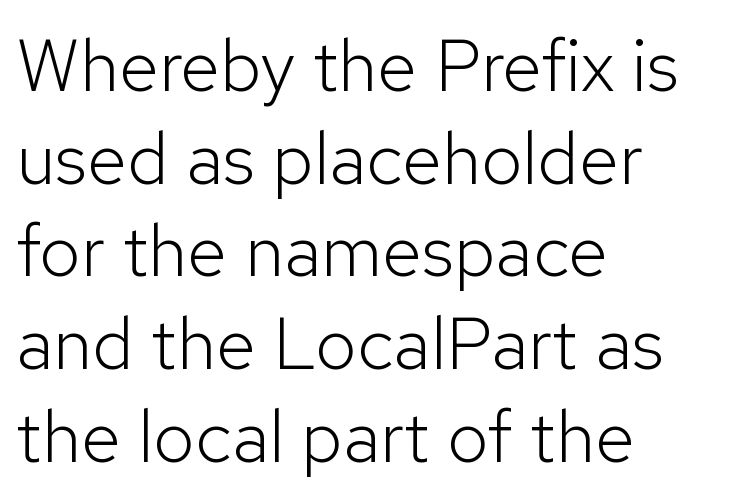
{"serif": "no", "italic": "no", "bold": "no", "weight": "light", "width": "normal", "stroke_contrast": "low", "x_height": "medium", "monospaced": "no", "underline": "no", "align": "left", "line_spacing": "normal", "line_spacing_ratio": 1.27, "letter_spacing": "normal", "letter_spacing_em": 0.0, "glyph_px": 73}
